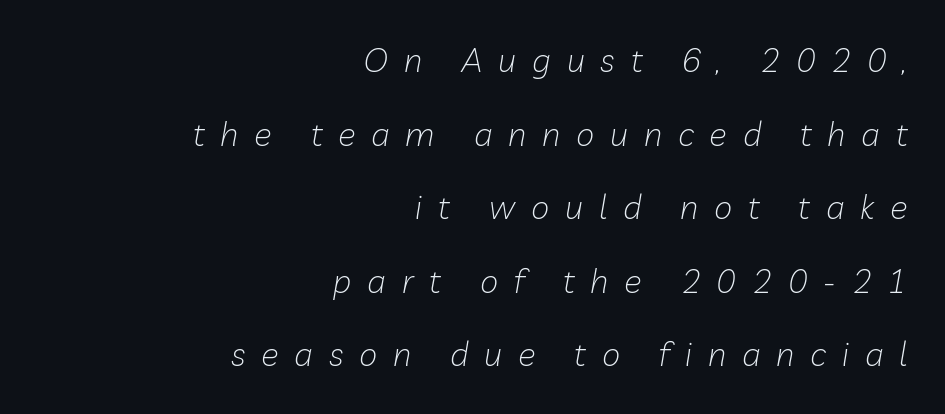
Q: Is the text bold? A: No.
Q: Is the text italic (slanted)? A: Yes, it leans right by about 10 degrees.
Q: Is the text underlined? A: No.
Q: How is the paragraph aligned? A: Right-aligned.
Q: Is the spacing between letters normal or unusually wide? A: Unusually wide.
Q: Is the spacing between lines tight, normal or loose? A: Loose.
Q: Width (condensed, normal, or wide)? A: Normal.
Q: Stroke contrast? A: Low.
Q: x-height? A: Medium.
Q: Monospaced? A: No.
